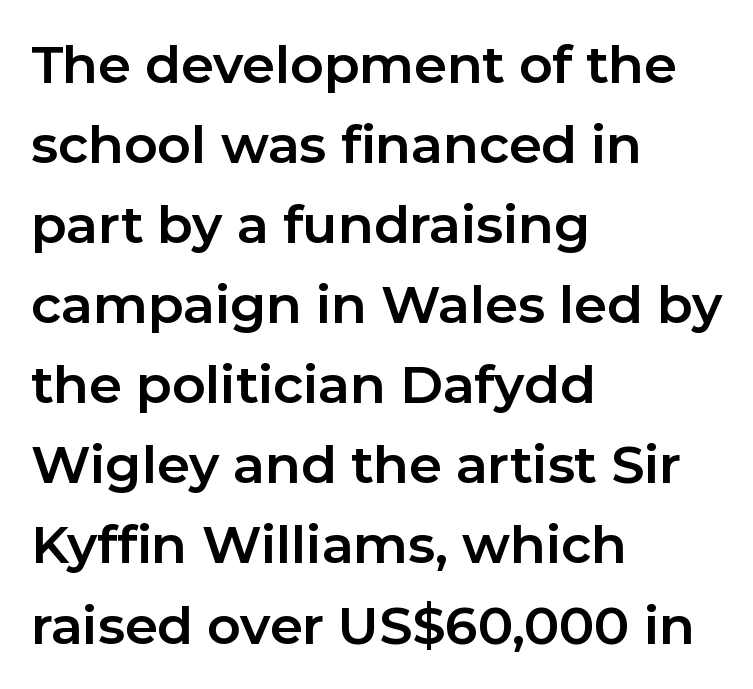
Letter spacing: default. These lines stack with their left ends in a neat column. The font family rendered here belongs to the sans-serif group. Each row of text sits above clean, open space. The letters advance in unequal steps, a hallmark of proportional type. One glance says typical: line gaps are just what's usual.
